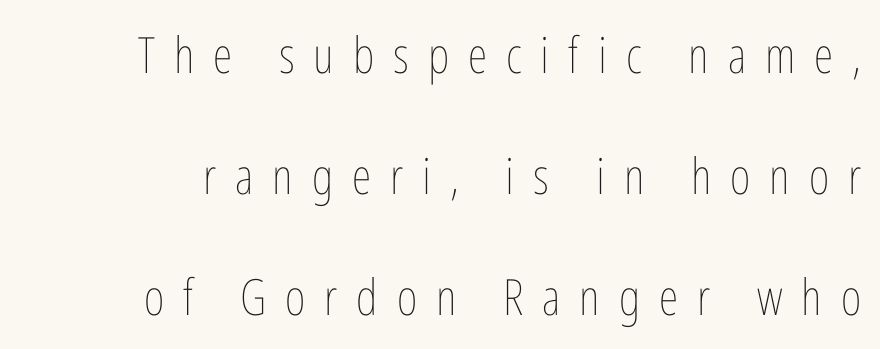
The image shows 50 px thin, condensed type, upright; set loose line spacing (2.42x), unusually wide letter spacing (+0.38 em), not underlined; low stroke contrast and a medium x-height.
